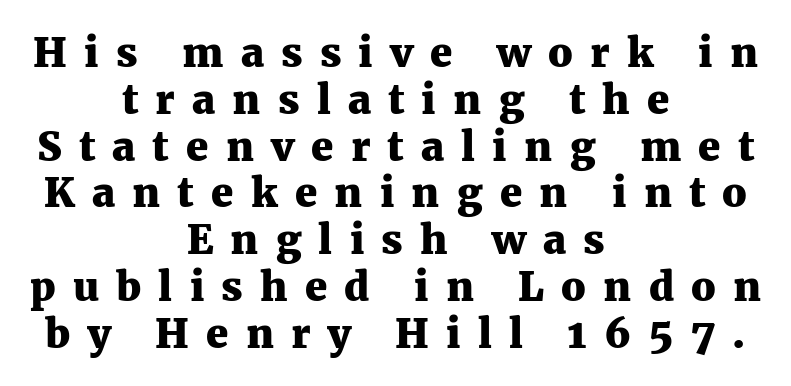
{"serif": "yes", "italic": "no", "bold": "yes", "weight": "heavy", "width": "normal", "stroke_contrast": "medium", "x_height": "medium", "monospaced": "no", "underline": "no", "align": "center", "line_spacing_ratio": 1.17, "letter_spacing": "wide", "letter_spacing_em": 0.43, "glyph_px": 40}
